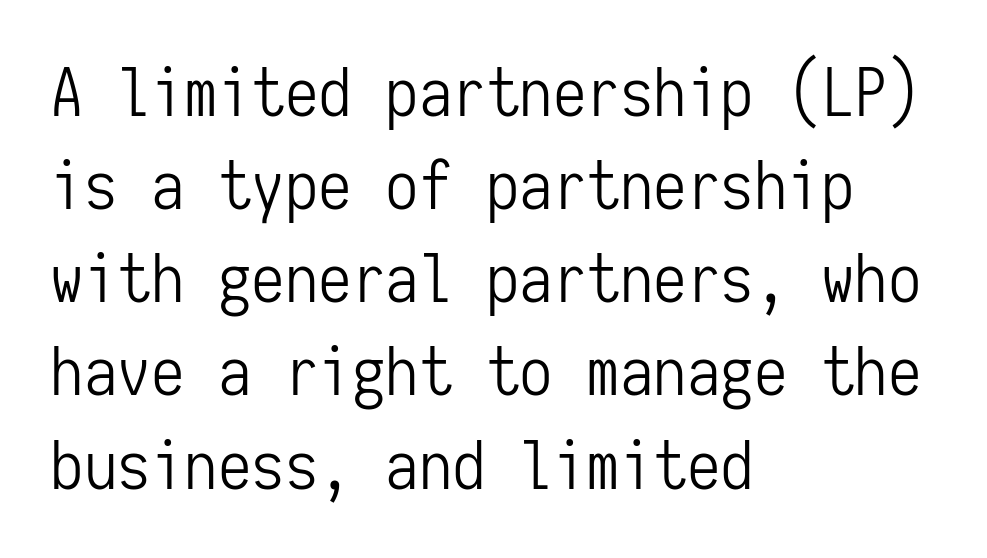
The font's upright variant was chosen for this text. The rendering shows plain stroke endings on the letterforms — a sans-serif design. Baseline-to-baseline distance is the conventional proportion of letter height. This sample is left-justified, so line endings fall wherever the words run out. Plain, unruled lines of type.
